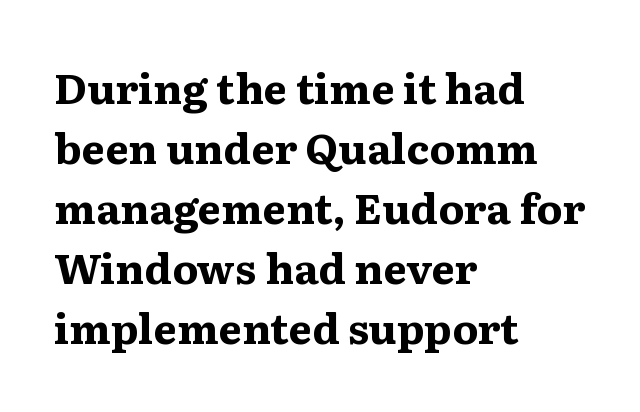
{"serif": "yes", "italic": "no", "bold": "yes", "weight": "bold", "width": "wide", "stroke_contrast": "medium", "x_height": "medium", "monospaced": "no", "underline": "no", "align": "left", "line_spacing": "normal", "line_spacing_ratio": 1.43, "letter_spacing": "normal", "letter_spacing_em": 0.0, "glyph_px": 42}
